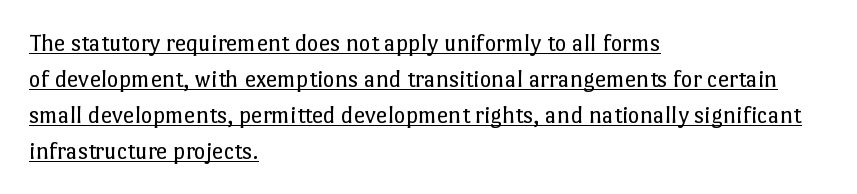
Q: Is the text bold? A: No.
Q: Is the text italic (slanted)? A: No, it is upright.
Q: Is the text underlined? A: Yes.
Q: How is the paragraph aligned? A: Left-aligned.
Q: Is the spacing between letters normal or unusually wide? A: Normal.
Q: Is the spacing between lines tight, normal or loose? A: Normal.
